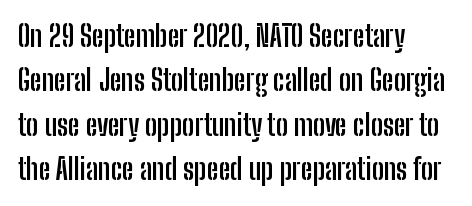
Is there any slant? The stems are plumb. Serifs: no, the terminals of the letterforms are clean. The type is set solid horizontally, with unmodified tracking. Where is the straight margin? On the left.
